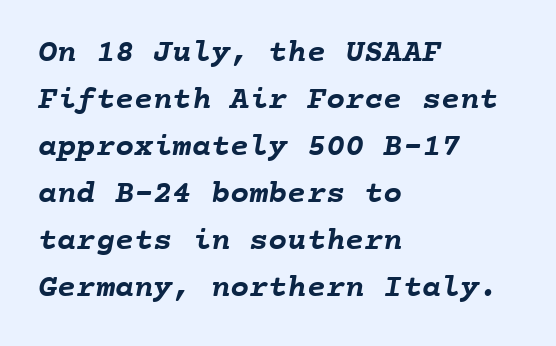
The image shows 32 px semibold type, monospaced; set left-aligned, normal line spacing (1.47x), normal letter spacing, not underlined; low stroke contrast and a medium x-height.
